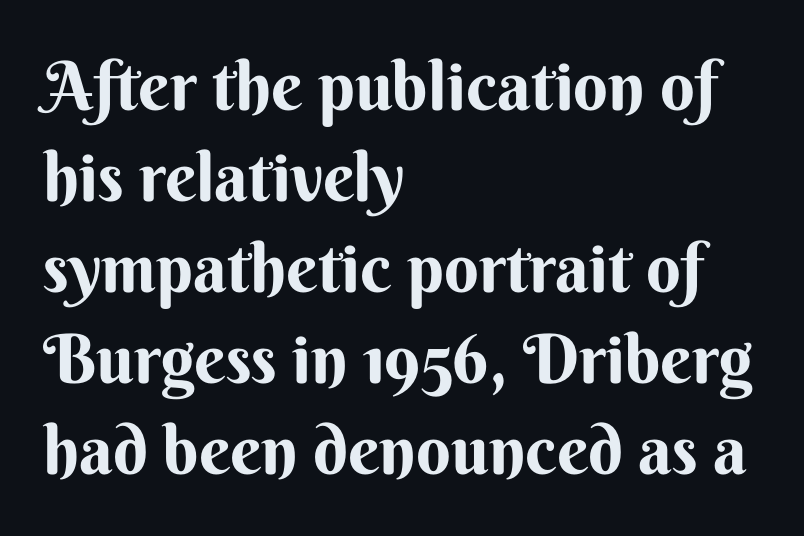
Q: Is the text bold? A: Yes.
Q: Is the text italic (slanted)? A: No, it is upright.
Q: Is the typeface a serif or a sans-serif typeface? A: Sans-serif.
Q: Is the text underlined? A: No.
Q: How is the paragraph aligned? A: Left-aligned.
Q: Is the spacing between letters normal or unusually wide? A: Normal.
Q: Is the spacing between lines tight, normal or loose? A: Normal.
Q: Width (condensed, normal, or wide)? A: Normal.
Q: Stroke contrast? A: Medium.
Q: x-height? A: Small.
Q: Monospaced? A: No.
